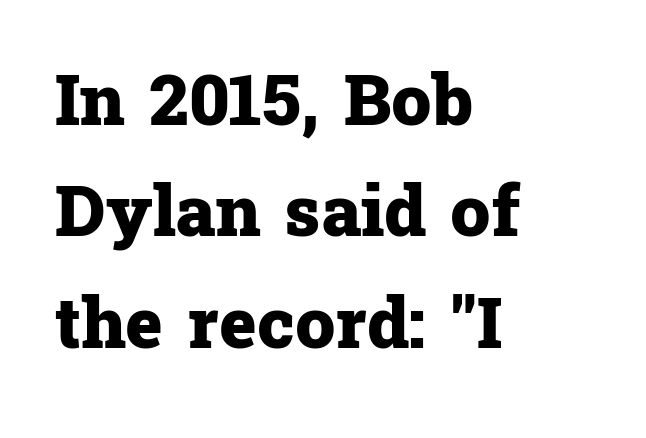
{"serif": "yes", "italic": "no", "bold": "yes", "weight": "heavy", "width": "normal", "stroke_contrast": "low", "x_height": "medium", "monospaced": "no", "underline": "no", "align": "left", "line_spacing": "normal", "line_spacing_ratio": 1.57, "letter_spacing": "normal", "letter_spacing_em": 0.0, "glyph_px": 71}
